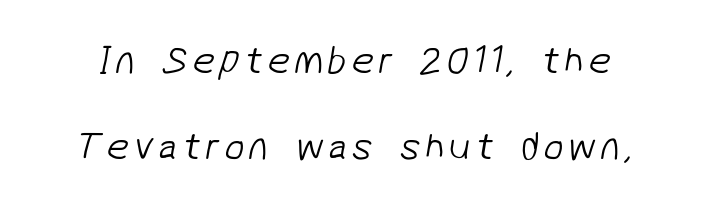
The image shows 40 px light sans-serif type; set loose line spacing (2.14x), not underlined; low stroke contrast and a medium x-height.
